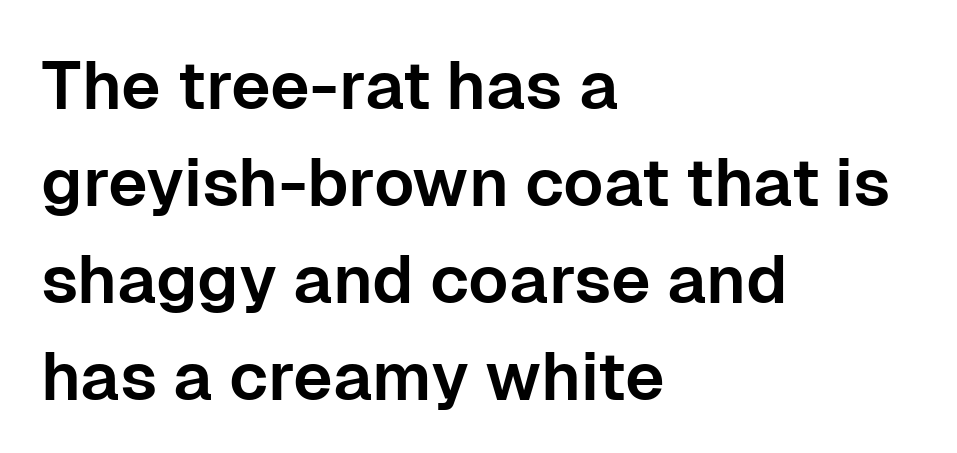
Italic? Not at all — the glyphs are vertical. The gaps between neighbouring characters are ordinary and unremarkable. A student would call this left alignment; a typographer would say flush left, rag right. Spacing verdict: proportional, widths tailored to each character. Descenders hang freely into open space. The passage shown is typeset with a sans-serif family.
